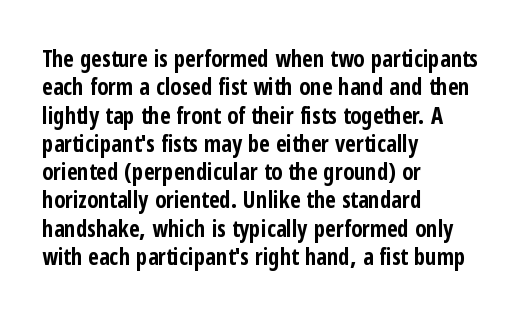
Plain, unruled lines of type. Heft: maximum for text — a bold. The tracking reads as untouched default to a designer's eye. Nope, not italic — everything's standing straight.
